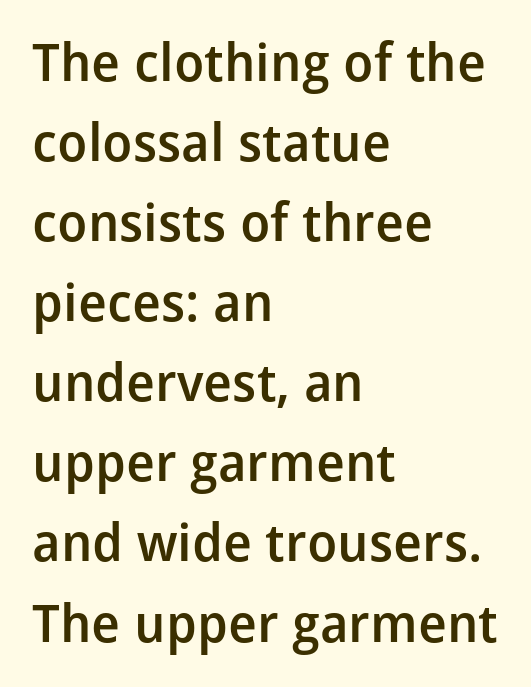
The image shows 52 px semibold sans-serif type, upright; set left-aligned, normal line spacing (1.54x), normal letter spacing, not underlined; low stroke contrast and a medium x-height.
